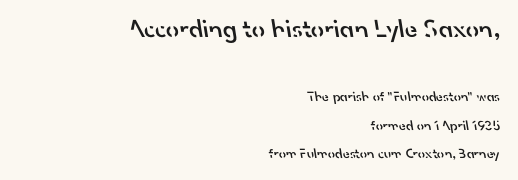
Honestly, there is no underline to notice here at all. The rendering shrinks the type as you move from the upper chunk to the lower. This sample trades compactness for vertical openness between lines. Nothing unusual about the tracking: characters are spaced as the font intends. Teacher's note: observe the even right margin — that is flush-right alignment.
